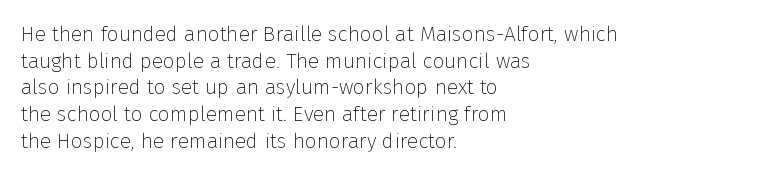
Q: Is the text bold? A: No.
Q: Is the text italic (slanted)? A: No, it is upright.
Q: Is the text underlined? A: No.
Q: How is the paragraph aligned? A: Left-aligned.
Q: Is the spacing between letters normal or unusually wide? A: Normal.
Q: Is the spacing between lines tight, normal or loose? A: Normal.
